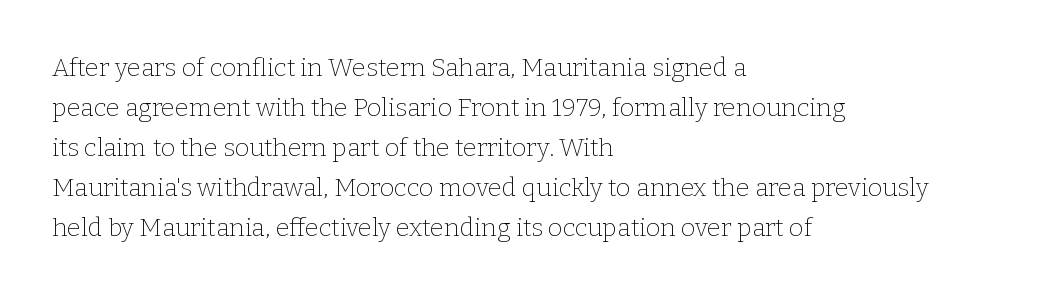
The area under the type is left untouched. A typesetter would mark this as roman, not italic. What's the leading like? Ordinary, nothing unusual. A typesetter would call this zero additional tracking. Which margin do the lines hug? The left one — the right edge is uneven. The cut favours lightness, reaching ordinary text weight at its darkest.
